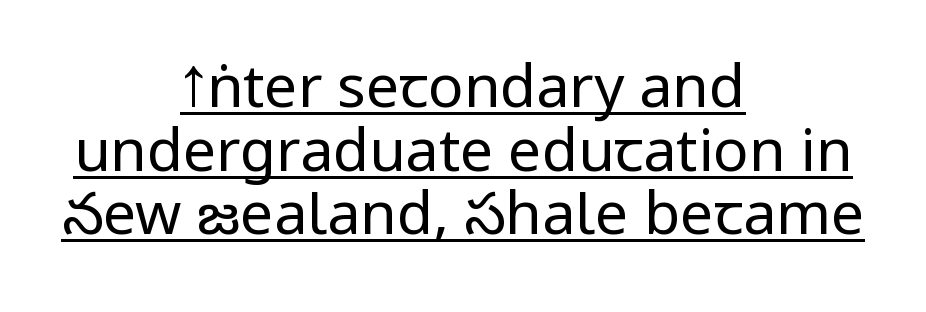
The image shows 59 px regular-weight, condensed sans-serif type, upright; set centered, tight line spacing (1.08x), normal letter spacing, underlined; low stroke contrast.
